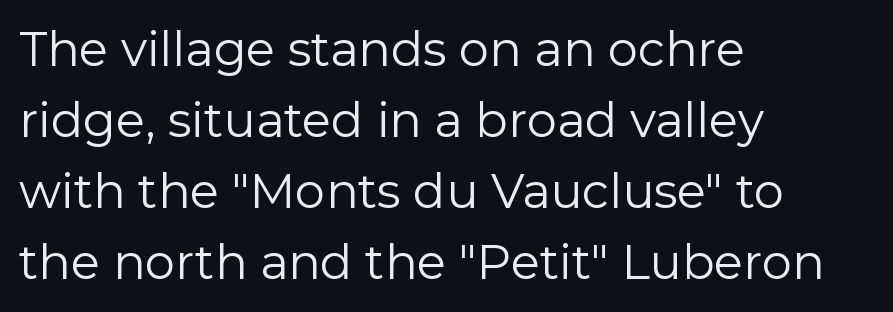
The characters are drawn with everyday or finer stroke widths. Horizontal bands of white between lines are of average thickness. The lettering stays uniformly vertical, giving the passage a roman look. A typesetter would call this proportional, since set widths differ per character. Check under the words: just untouched page.
